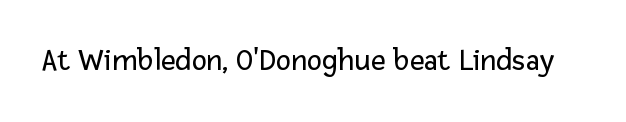
The rendering keeps characters at their native spacing. Each letter's strokes conclude bluntly, with no projecting serifs. Heaviness? Minimal to ordinary, like unemphasized prose. Clear beneath every line of the passage. Character widths vary here, with narrow letters taking less room than wide ones.
